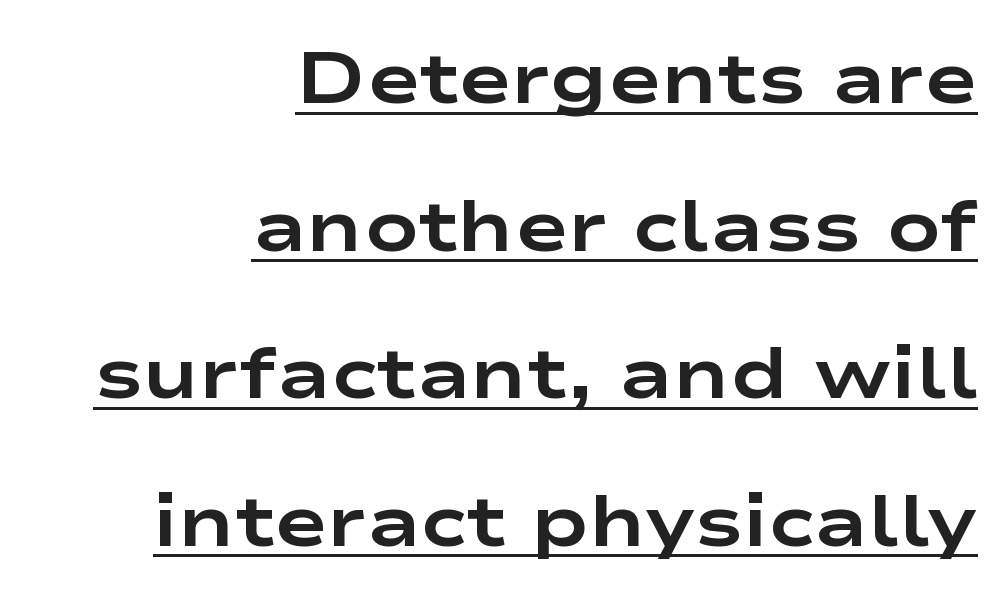
The passage shown is typed in a proportional face where columns would drift. Look at the tracking — it's just the regular setting, nothing added. Is the block centered? No — it sits flush against the right margin. The face used here appears with an underline applied.
